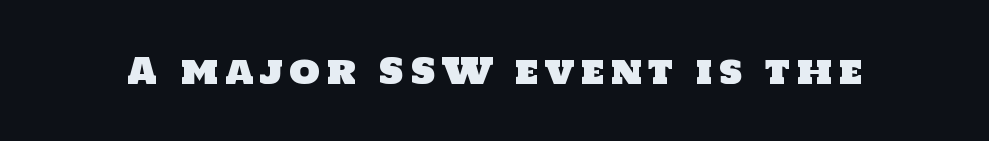
Q: Is the typeface a serif or a sans-serif typeface? A: Sans-serif.
Q: Is the text underlined? A: No.
Q: Width (condensed, normal, or wide)? A: Normal.
Q: Stroke contrast? A: Low.
Q: x-height? A: Large.
Q: Monospaced? A: No.
